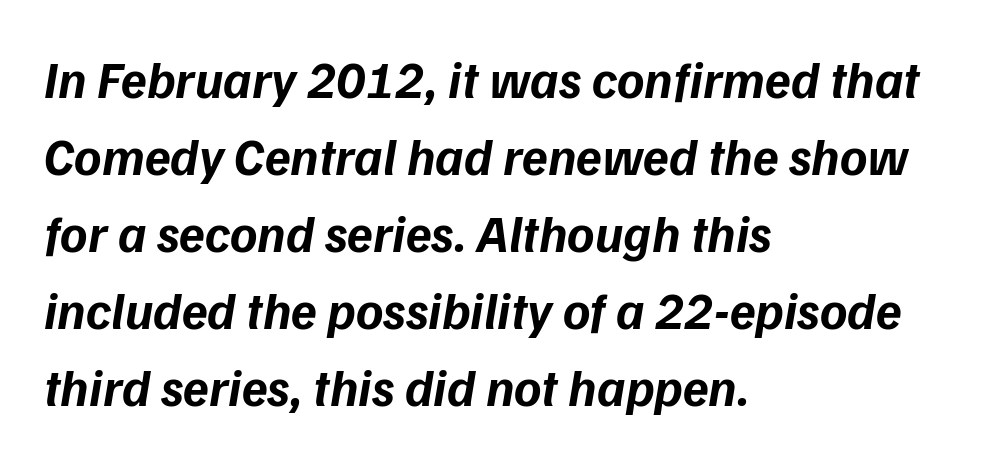
Q: Is the text bold? A: Yes.
Q: Is the text italic (slanted)? A: Yes, it leans right by about 9 degrees.
Q: Is the text underlined? A: No.
Q: How is the paragraph aligned? A: Left-aligned.
Q: Is the spacing between letters normal or unusually wide? A: Normal.
Q: Is the spacing between lines tight, normal or loose? A: Normal.
Q: Width (condensed, normal, or wide)? A: Normal.
Q: Stroke contrast? A: Low.
Q: x-height? A: Medium.
Q: Monospaced? A: No.
